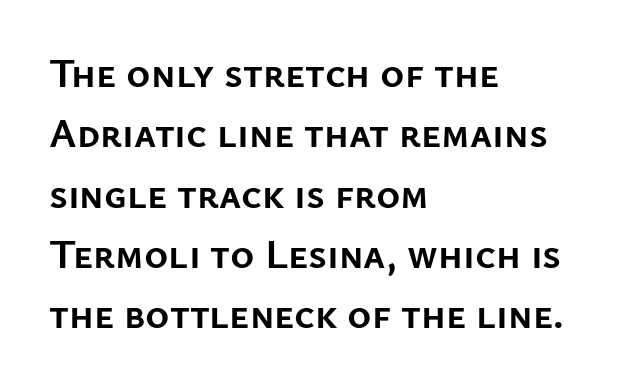
{"serif": "no", "italic": "no", "bold": "yes", "weight": "semibold", "width": "normal", "stroke_contrast": "low", "x_height": "medium", "monospaced": "no", "underline": "no", "align": "left", "line_spacing": "normal", "line_spacing_ratio": 1.47, "letter_spacing": "normal", "letter_spacing_em": 0.0, "glyph_px": 41}
